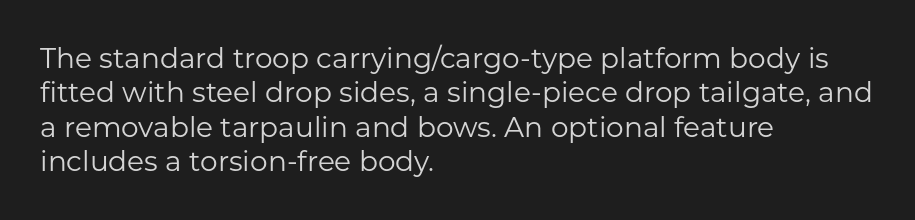
Q: Is the text bold? A: No.
Q: Is the text italic (slanted)? A: No, it is upright.
Q: Is the typeface a serif or a sans-serif typeface? A: Sans-serif.
Q: Is the text underlined? A: No.
Q: How is the paragraph aligned? A: Left-aligned.
Q: Is the spacing between letters normal or unusually wide? A: Normal.
Q: Width (condensed, normal, or wide)? A: Normal.
Q: Stroke contrast? A: Low.
Q: x-height? A: Medium.
Q: Monospaced? A: No.
